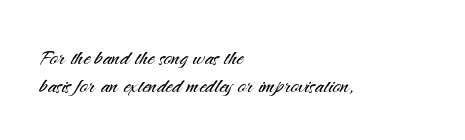
The image shows 27 px text type; set left-aligned, tight line spacing (1.03x), normal letter spacing, not underlined.
